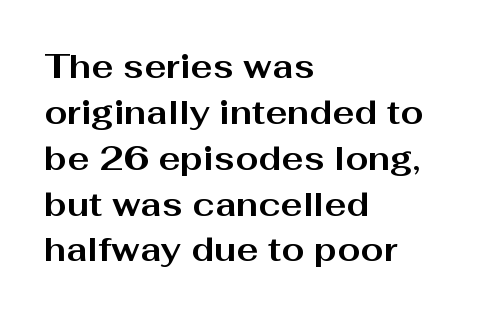
The image shows 33 px bold, wide sans-serif type, upright; set left-aligned, normal line spacing (1.39x), normal letter spacing, not underlined; medium stroke contrast and a medium x-height.
